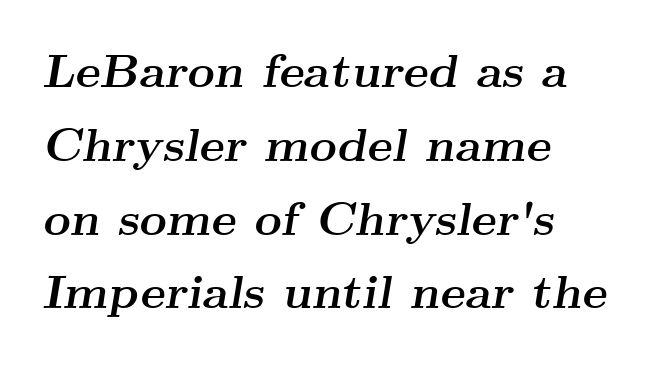
The image shows 47 px semibold, wide serif type, italic (leaning right); set left-aligned, normal line spacing (1.57x), normal letter spacing, not underlined; medium stroke contrast and a small x-height.
